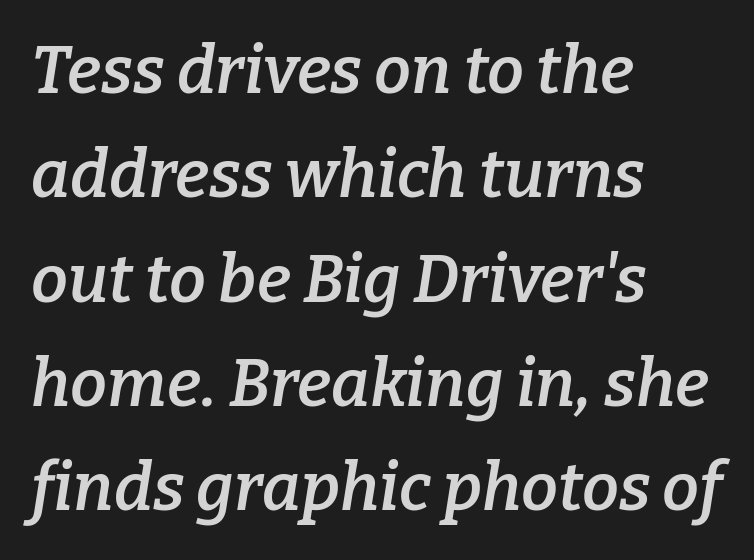
The image shows 66 px semibold serif type, italic (leaning right); set left-aligned, normal line spacing (1.58x), normal letter spacing, not underlined; low stroke contrast and a medium x-height.
